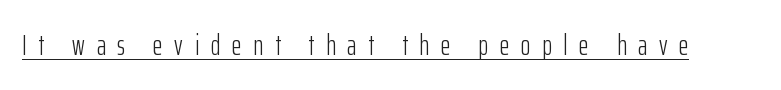
{"serif": "no", "italic": "no", "bold": "no", "weight": "light", "width": "condensed", "stroke_contrast": "low", "x_height": "medium", "monospaced": "no", "underline": "yes", "letter_spacing": "wide", "letter_spacing_em": 0.41, "glyph_px": 29}
